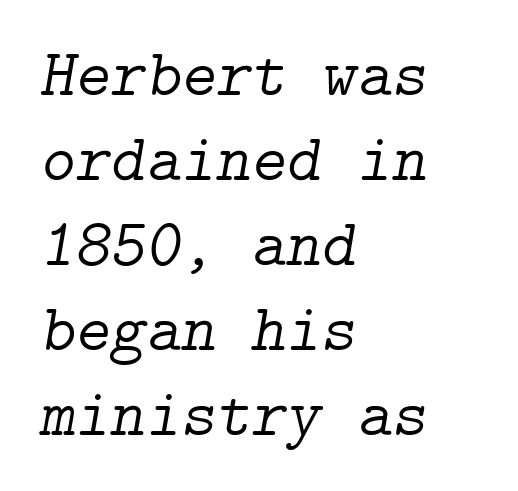
{"serif": "yes", "italic": "yes", "lean": "right", "slant_degrees": 9, "bold": "no", "weight": "light", "width": "normal", "stroke_contrast": "low", "x_height": "medium", "underline": "no", "align": "left", "line_spacing": "normal", "line_spacing_ratio": 1.27, "letter_spacing": "normal", "letter_spacing_em": 0.0, "glyph_px": 67}
